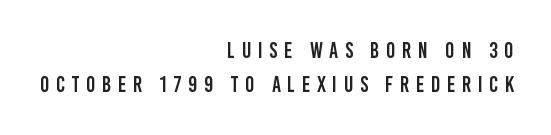
Leftover space on each line is placed entirely before the opening word. The space between consecutive lines is moderate. The area under the type is left untouched. Honestly, the letter spacing is so wide it's the main thing you notice.
